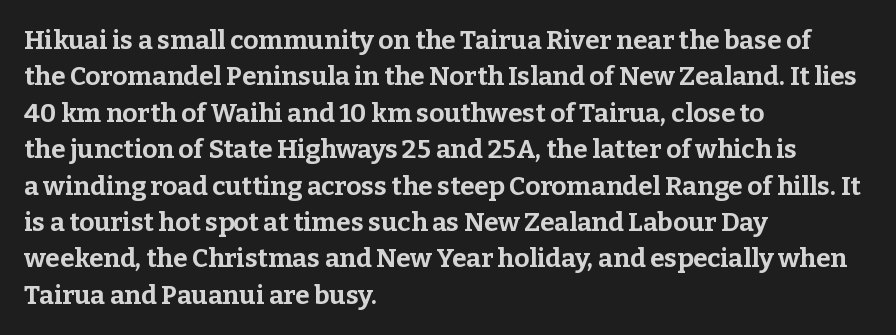
Characters remain perfectly vertical along every line. The passage is arranged the way most books set body copy — flush left. These lines sit exactly where default settings would place them. Nobody touched the tracking dial on this one. Descender tails drop into unmarked territory. Is the type bold? Yes — the strokes are clearly thick and heavy.
